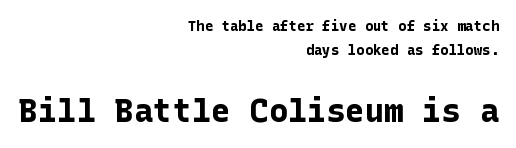
The image shows 32 px bold sans-serif type, upright; set right-aligned, line spacing 1.74x, normal letter spacing, not underlined; the second (bottom) block is 2.29x larger; low stroke contrast and a medium x-height.
